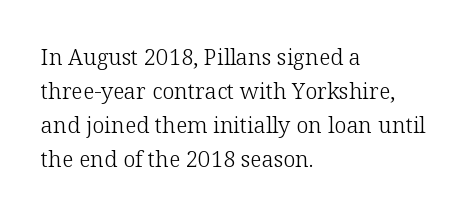
{"italic": "no", "bold": "no", "underline": "no", "align": "left", "line_spacing": "normal", "line_spacing_ratio": 1.55, "letter_spacing": "normal", "letter_spacing_em": 0.0, "glyph_px": 22}
